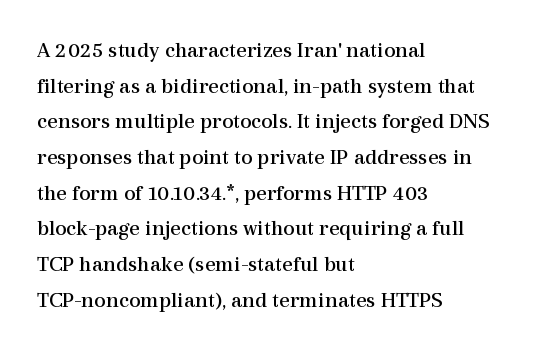
The image shows 23 px text type, upright; set left-aligned, normal line spacing (1.55x), normal letter spacing, not underlined.
